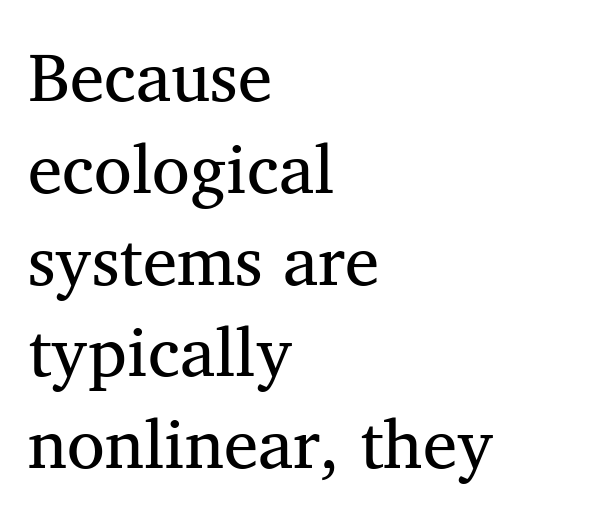
{"serif": "yes", "italic": "no", "bold": "no", "weight": "regular", "width": "normal", "stroke_contrast": "medium", "x_height": "medium", "monospaced": "no", "underline": "no", "align": "left", "line_spacing": "normal", "line_spacing_ratio": 1.33, "letter_spacing": "normal", "letter_spacing_em": 0.0, "glyph_px": 69}
